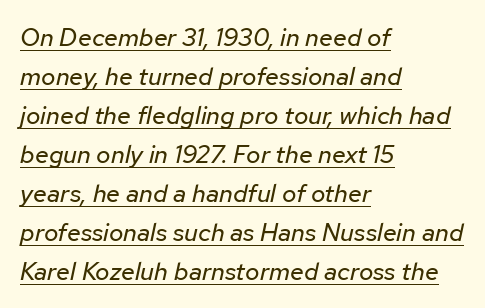
The image shows 25 px text type, italic (leaning right); set left-aligned, normal line spacing (1.56x), normal letter spacing, underlined.
